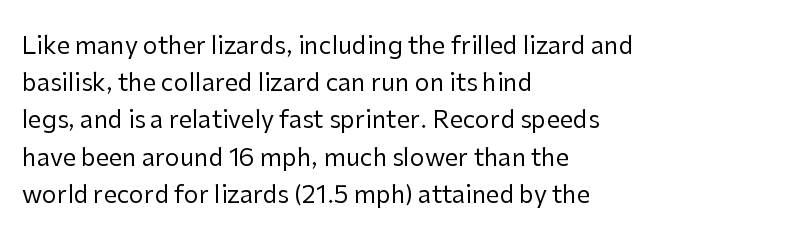
Q: Is the text bold? A: No.
Q: Is the text italic (slanted)? A: No, it is upright.
Q: Is the text underlined? A: No.
Q: How is the paragraph aligned? A: Left-aligned.
Q: Is the spacing between letters normal or unusually wide? A: Normal.
Q: Is the spacing between lines tight, normal or loose? A: Normal.
